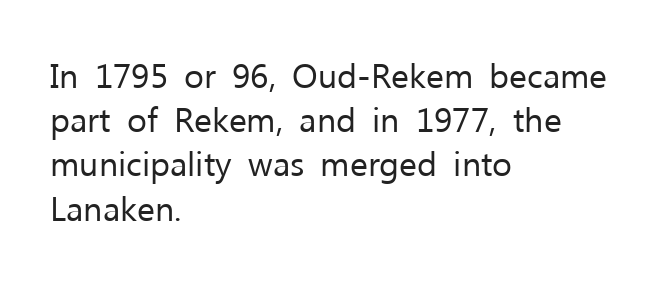
{"serif": "no", "italic": "no", "bold": "no", "weight": "regular", "width": "normal", "stroke_contrast": "low", "x_height": "medium", "monospaced": "no", "underline": "no", "align": "left", "line_spacing": "normal", "line_spacing_ratio": 1.3, "letter_spacing": "normal", "letter_spacing_em": 0.0, "glyph_px": 34}
